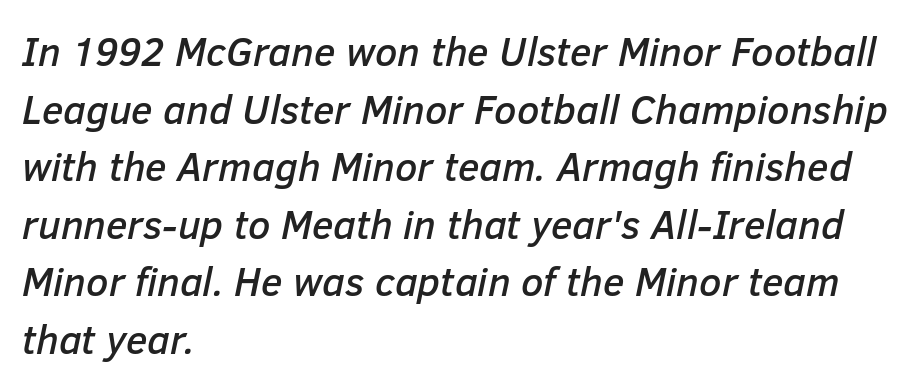
{"italic": "yes", "lean": "right", "slant_degrees": 12, "width": "normal", "stroke_contrast": "low", "x_height": "medium", "monospaced": "no", "underline": "no", "align": "left", "line_spacing": "normal", "line_spacing_ratio": 1.44, "letter_spacing": "normal", "letter_spacing_em": 0.0, "glyph_px": 40}
